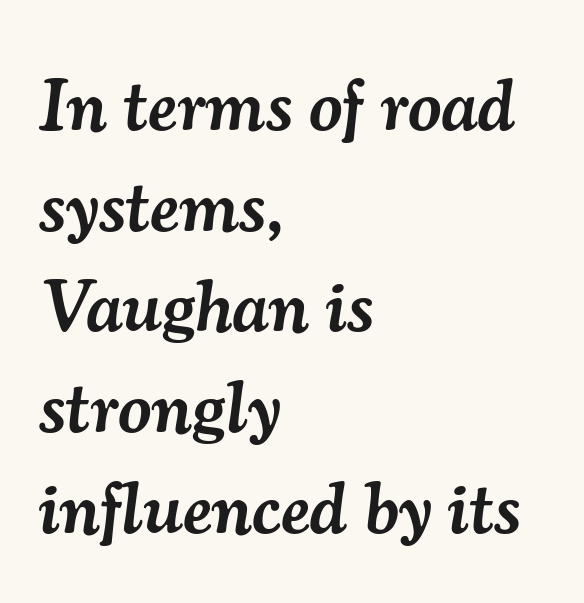
The image shows 73 px semibold serif type, italic (leaning right); set left-aligned, normal line spacing (1.38x), normal letter spacing, not underlined; medium stroke contrast and a small x-height.
